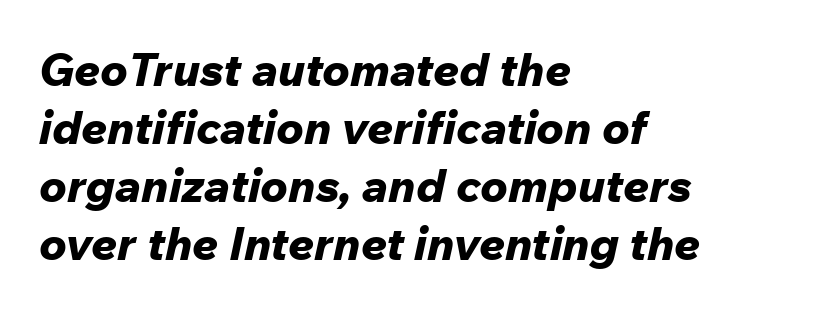
{"italic": "yes", "lean": "right", "slant_degrees": 12, "bold": "yes", "weight": "bold", "width": "normal", "stroke_contrast": "low", "x_height": "medium", "monospaced": "no", "underline": "no", "align": "left", "line_spacing": "normal", "line_spacing_ratio": 1.26, "letter_spacing": "normal", "letter_spacing_em": 0.0, "glyph_px": 46}
